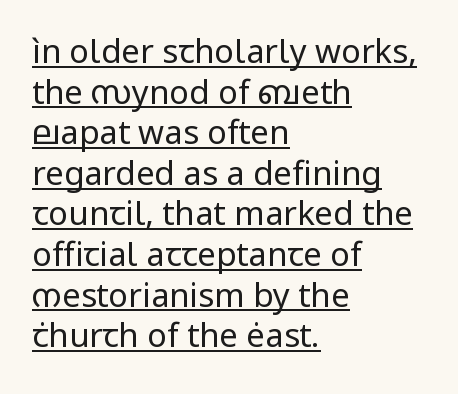
A typesetter would call this proportional, since set widths differ per character. A rule runs beneath these lines of type. Compared with a centered layout, this one pins lines to the left instead. Tall strokes in this sample are plumb rather than angled. Unlike a traditional serif, this face leaves its strokes unadorned. The rendering keeps characters at their native spacing.
